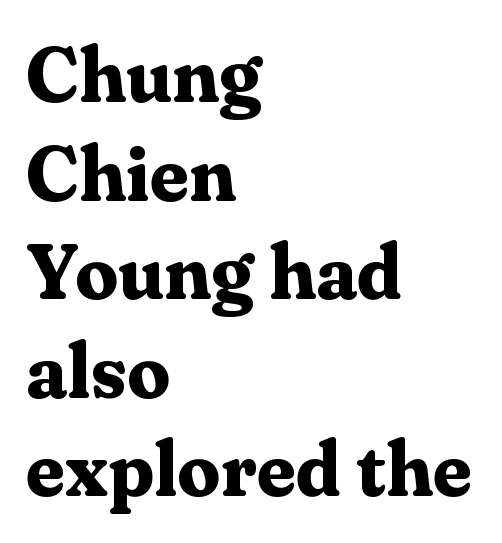
The image shows 77 px bold serif type, upright; set left-aligned, normal line spacing (1.28x), normal letter spacing, not underlined; medium stroke contrast and a medium x-height.
